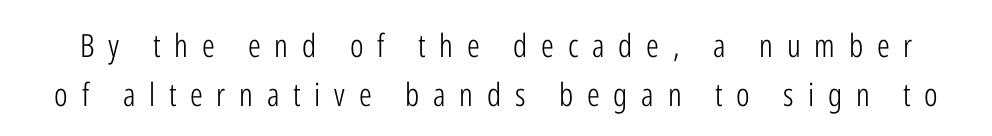
Q: Is the text bold? A: No.
Q: Is the text italic (slanted)? A: No, it is upright.
Q: Is the typeface a serif or a sans-serif typeface? A: Sans-serif.
Q: Is the text underlined? A: No.
Q: Is the spacing between letters normal or unusually wide? A: Unusually wide.
Q: Is the spacing between lines tight, normal or loose? A: Normal.
Q: Width (condensed, normal, or wide)? A: Condensed.
Q: Stroke contrast? A: Low.
Q: x-height? A: Medium.
Q: Monospaced? A: No.
